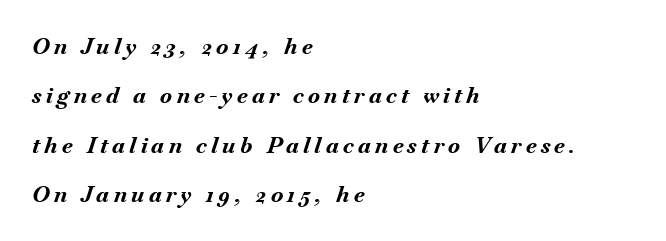
{"italic": "yes", "lean": "right", "slant_degrees": 18, "bold": "yes", "underline": "no", "align": "left", "line_spacing": "loose", "line_spacing_ratio": 2.24, "letter_spacing": "wide", "letter_spacing_em": 0.2, "glyph_px": 22}
